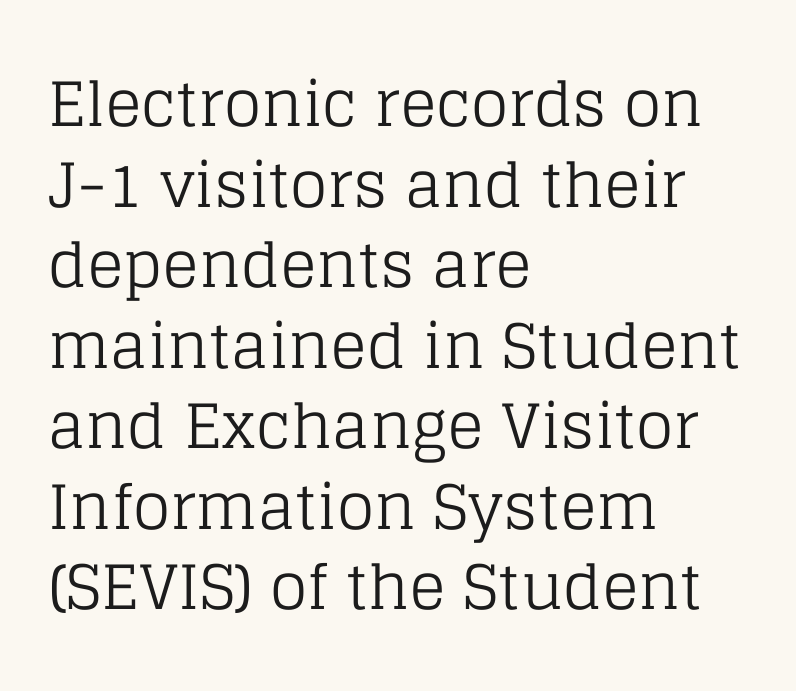
{"serif": "yes", "italic": "no", "bold": "no", "weight": "regular", "width": "normal", "stroke_contrast": "low", "x_height": "large", "monospaced": "no", "underline": "no", "align": "left", "line_spacing": "normal", "line_spacing_ratio": 1.32, "letter_spacing": "normal", "letter_spacing_em": 0.0, "glyph_px": 61}
